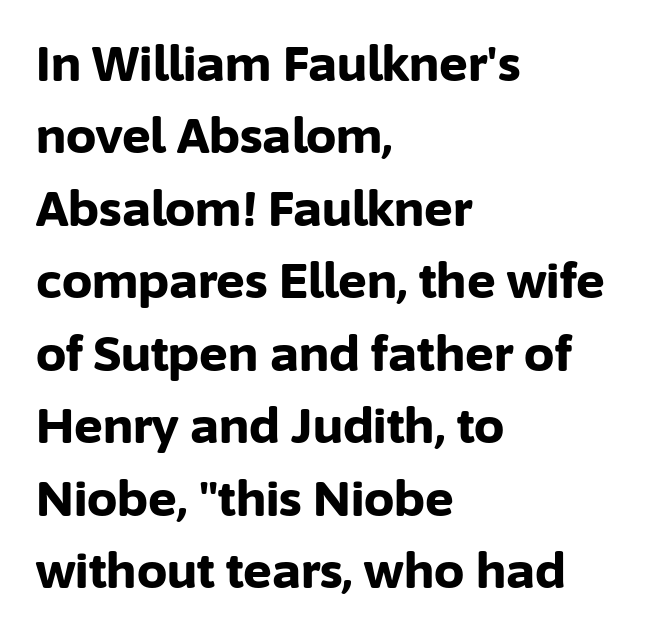
Does the type have serifs? No, each stem ends abruptly. The ragged edge is on the right, which tells us the setting is flush left. The font's upright variant was chosen for this text. This sample has the flowing, uneven cadence of proportional lettering. Check the space under the baseline: it is left empty.
